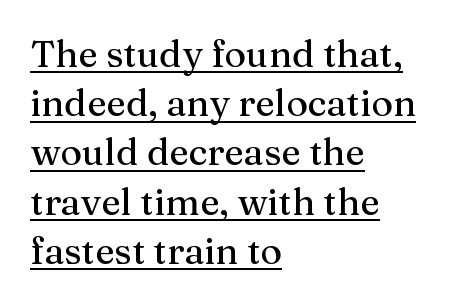
Horizontal bands of white between lines are of average thickness. Typographically, this falls in the serif category. Do the characters align in a grid? No, the font is proportional. The face used here is rendered with its standard letterfit. No italicization has been applied; the sample stays upright.
